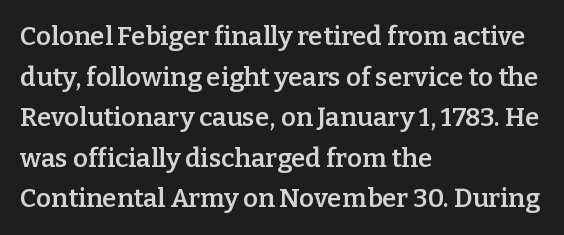
Compared with an ordinary text face, these strokes are moderately heavier — a semibold. Rendered with straight, roman letterforms. Beneath every word, the page is bare. Vertical spacing — default. What stands out about the letter spacing? Nothing — it is the standard amount.
